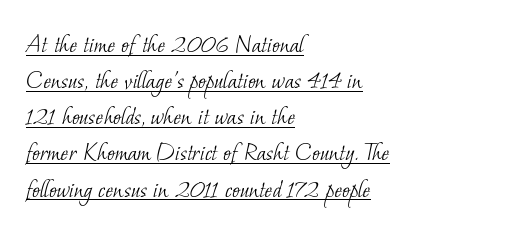
The image shows 26 px text type; set left-aligned, normal line spacing (1.39x), normal letter spacing, underlined.
